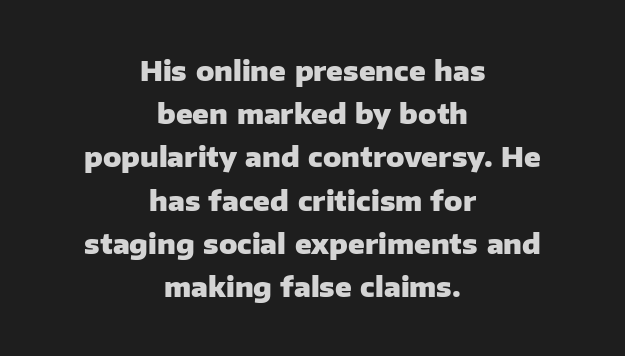
Q: Is the text bold? A: Yes.
Q: Is the text italic (slanted)? A: No, it is upright.
Q: Is the text underlined? A: No.
Q: How is the paragraph aligned? A: Centered.
Q: Is the spacing between letters normal or unusually wide? A: Normal.
Q: Is the spacing between lines tight, normal or loose? A: Normal.
